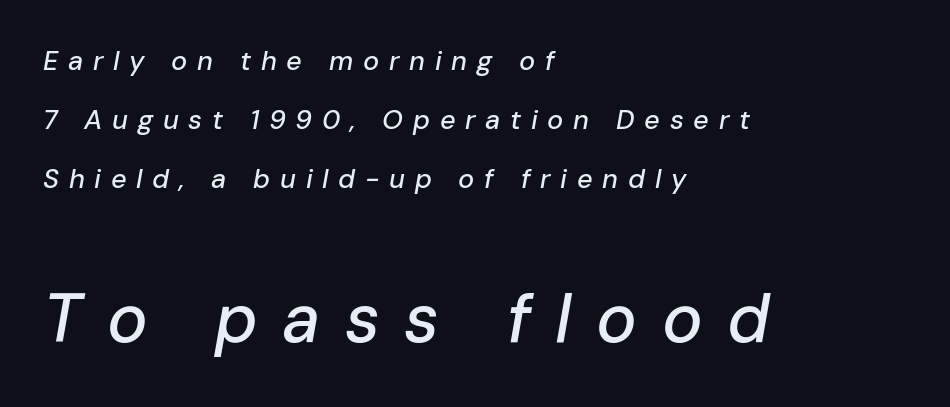
{"italic": "yes", "lean": "right", "slant_degrees": 10, "width": "normal", "stroke_contrast": "low", "x_height": "medium", "monospaced": "no", "underline": "no", "align": "left", "line_spacing": "loose", "line_spacing_ratio": 2.18, "letter_spacing": "wide", "letter_spacing_em": 0.36, "larger_block": "second", "size_ratio": 2.52, "glyph_px": 68}
